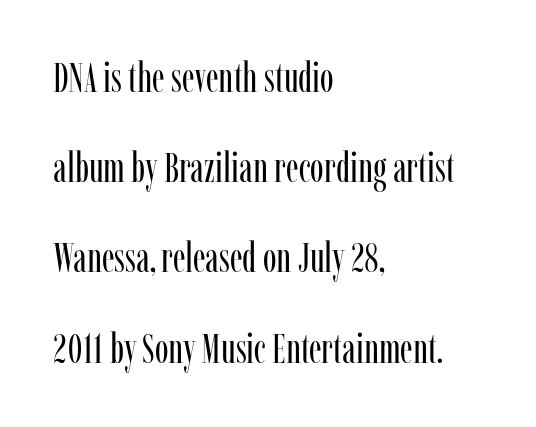
{"serif": "yes", "italic": "no", "bold": "no", "weight": "regular", "width": "condensed", "stroke_contrast": "low", "x_height": "medium", "monospaced": "no", "underline": "no", "align": "left", "line_spacing": "loose", "line_spacing_ratio": 2.2, "letter_spacing": "normal", "letter_spacing_em": 0.0, "glyph_px": 41}
